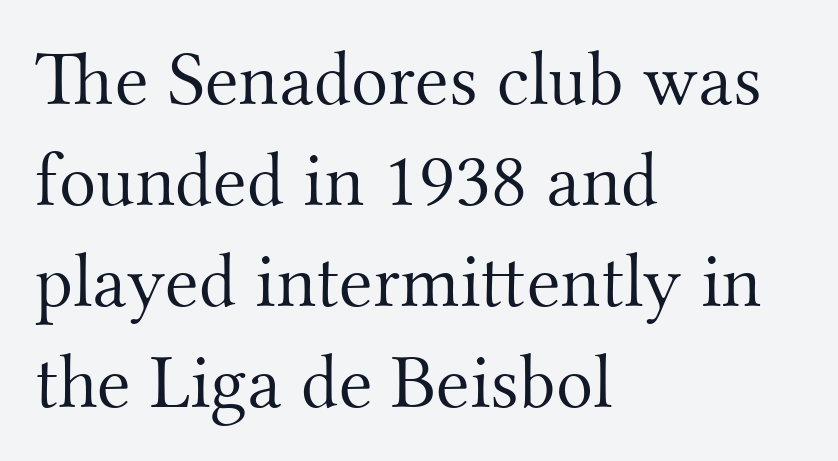
The image shows 77 px light serif type, upright; set left-aligned, normal line spacing (1.31x), normal letter spacing, not underlined; medium stroke contrast and a small x-height.
